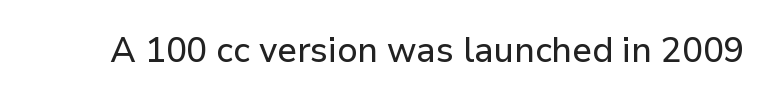
You could not count columns in this text — the font is proportionally spaced. This is roman type, the default non-slanted kind. Short note: letters normally spaced. Clear beneath every line of the passage. Font category for this specimen: sans-serif.
